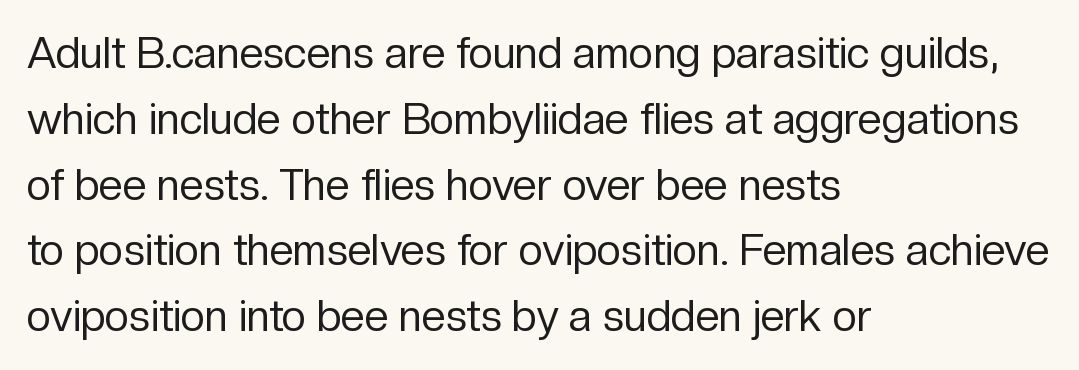
{"serif": "no", "italic": "no", "bold": "no", "weight": "regular", "width": "normal", "stroke_contrast": "low", "x_height": "medium", "monospaced": "no", "underline": "no", "align": "left", "line_spacing": "normal", "line_spacing_ratio": 1.53, "letter_spacing": "normal", "letter_spacing_em": 0.0, "glyph_px": 43}
